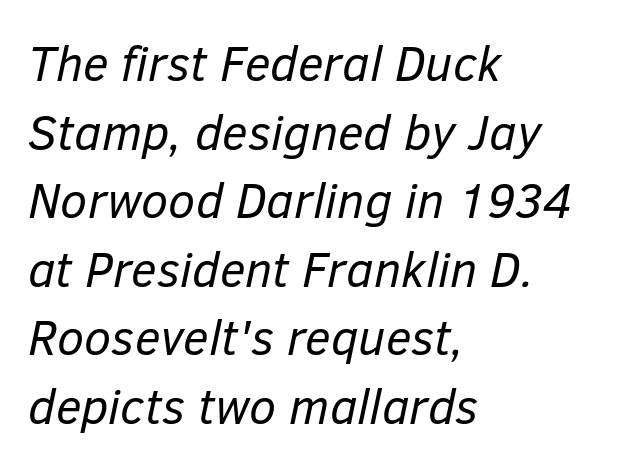
Q: Is the text bold? A: No.
Q: Is the text italic (slanted)? A: Yes, it leans right by about 12 degrees.
Q: Is the text underlined? A: No.
Q: How is the paragraph aligned? A: Left-aligned.
Q: Is the spacing between letters normal or unusually wide? A: Normal.
Q: Is the spacing between lines tight, normal or loose? A: Normal.
Q: Width (condensed, normal, or wide)? A: Normal.
Q: Stroke contrast? A: Low.
Q: x-height? A: Medium.
Q: Monospaced? A: No.
